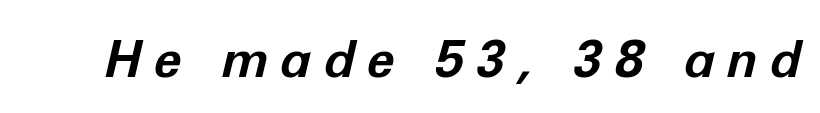
The image shows 51 px bold type, italic (leaning right); set unusually wide letter spacing (+0.24 em), not underlined; low stroke contrast and a medium x-height.
